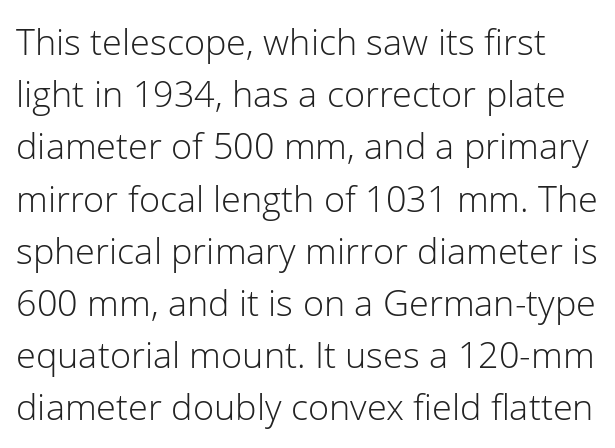
Lines of text with bare space underneath. The rendering uses a moderate line-height, typical for paragraphs. You could call the tracking neutral — neither tight nor loose. The specimen reads as upright at a glance. Observe the absence of serifs on each vertical stroke in this sample.
